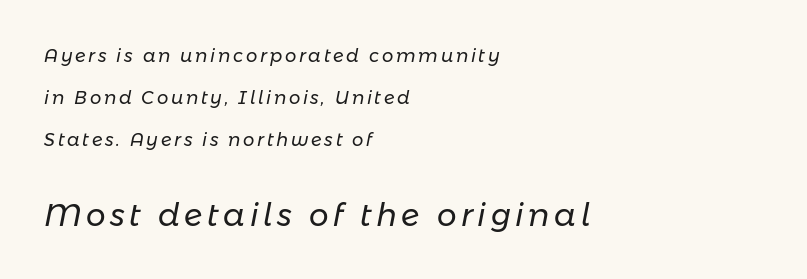
Q: Is the text bold? A: No.
Q: Is the text italic (slanted)? A: Yes, it leans right by about 11 degrees.
Q: Is the text underlined? A: No.
Q: How is the paragraph aligned? A: Left-aligned.
Q: Is the spacing between lines tight, normal or loose? A: Loose.
Q: Which block of text is set in a larger size, the first (top) or the second (bottom)? A: The second (bottom) one.
Q: Width (condensed, normal, or wide)? A: Normal.
Q: Stroke contrast? A: Low.
Q: x-height? A: Medium.
Q: Monospaced? A: No.
